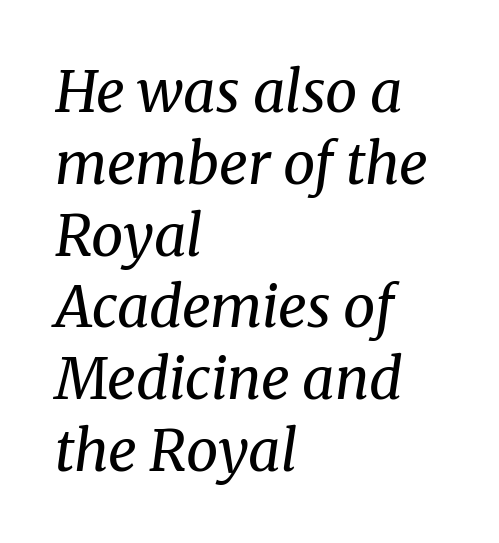
Q: Is the text bold? A: No.
Q: Is the text italic (slanted)? A: Yes, it leans right by about 8 degrees.
Q: Is the typeface a serif or a sans-serif typeface? A: Serif.
Q: Is the text underlined? A: No.
Q: How is the paragraph aligned? A: Left-aligned.
Q: Is the spacing between letters normal or unusually wide? A: Normal.
Q: Is the spacing between lines tight, normal or loose? A: Normal.
Q: Width (condensed, normal, or wide)? A: Normal.
Q: Stroke contrast? A: Medium.
Q: x-height? A: Medium.
Q: Monospaced? A: No.
